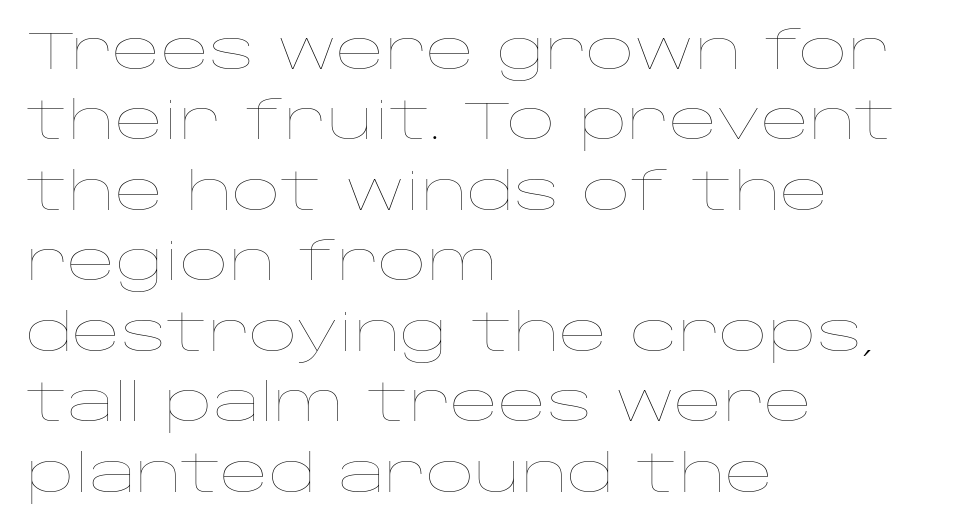
Q: Is the text bold? A: No.
Q: Is the text italic (slanted)? A: No, it is upright.
Q: Is the text underlined? A: No.
Q: How is the paragraph aligned? A: Left-aligned.
Q: Is the spacing between letters normal or unusually wide? A: Normal.
Q: Is the spacing between lines tight, normal or loose? A: Normal.
Q: Width (condensed, normal, or wide)? A: Wide.
Q: Stroke contrast? A: Low.
Q: x-height? A: Large.
Q: Monospaced? A: No.
